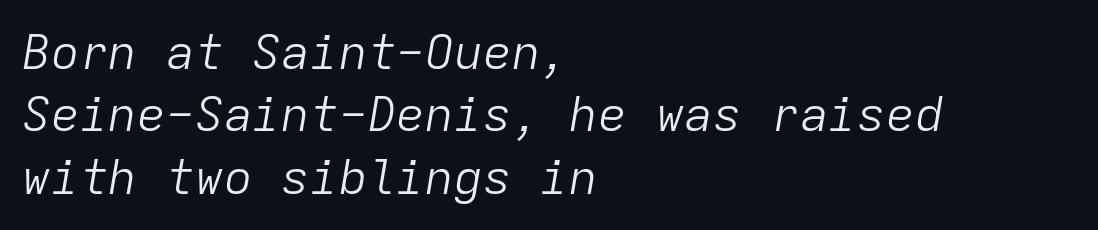
{"italic": "yes", "lean": "right", "slant_degrees": 9, "bold": "no", "weight": "light", "width": "normal", "stroke_contrast": "low", "x_height": "medium", "monospaced": "yes", "underline": "no", "align": "left", "line_spacing": "normal", "line_spacing_ratio": 1.3, "letter_spacing": "normal", "letter_spacing_em": 0.0, "glyph_px": 48}
